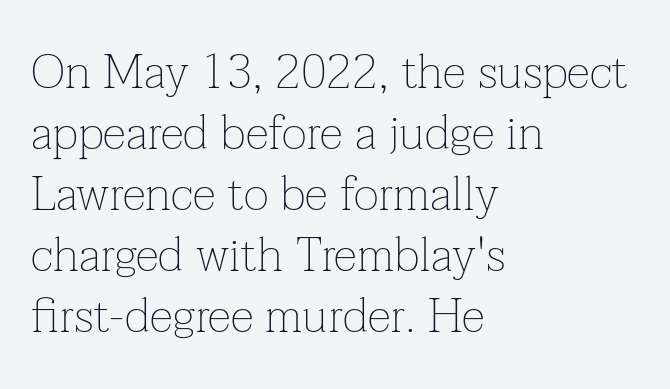
Q: Is the text bold? A: No.
Q: Is the text italic (slanted)? A: No, it is upright.
Q: Is the typeface a serif or a sans-serif typeface? A: Serif.
Q: Is the text underlined? A: No.
Q: How is the paragraph aligned? A: Left-aligned.
Q: Is the spacing between letters normal or unusually wide? A: Normal.
Q: Is the spacing between lines tight, normal or loose? A: Normal.
Q: Width (condensed, normal, or wide)? A: Normal.
Q: Stroke contrast? A: Low.
Q: x-height? A: Medium.
Q: Monospaced? A: No.
